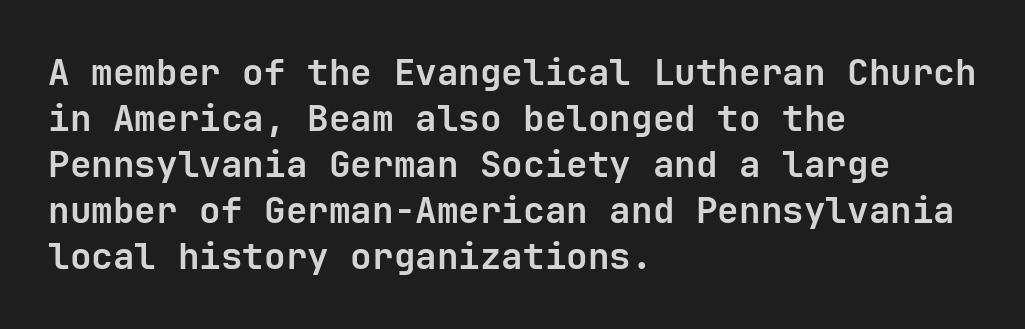
{"serif": "no", "italic": "no", "bold": "yes", "weight": "bold", "width": "normal", "stroke_contrast": "low", "x_height": "medium", "monospaced": "yes", "underline": "no", "align": "left", "line_spacing": "normal", "line_spacing_ratio": 1.28, "letter_spacing": "normal", "letter_spacing_em": 0.0, "glyph_px": 36}
